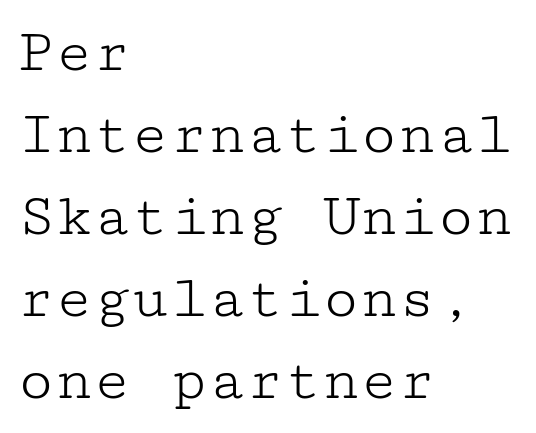
{"serif": "yes", "italic": "no", "bold": "no", "weight": "light", "width": "wide", "stroke_contrast": "low", "x_height": "medium", "underline": "no", "align": "left", "line_spacing": "normal", "line_spacing_ratio": 1.3, "letter_spacing": "normal", "letter_spacing_em": 0.0, "glyph_px": 63}
